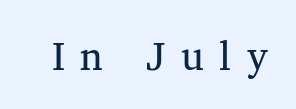
The image shows 40 px regular-weight serif type, upright; set unusually wide letter spacing (+0.39 em), not underlined; medium stroke contrast and a medium x-height.
